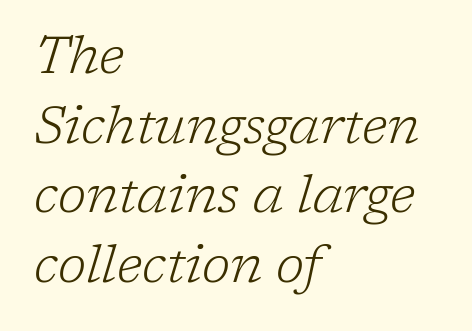
The image shows 52 px light serif type, italic (leaning right); set left-aligned, normal line spacing (1.34x), normal letter spacing, not underlined; low stroke contrast and a medium x-height.
